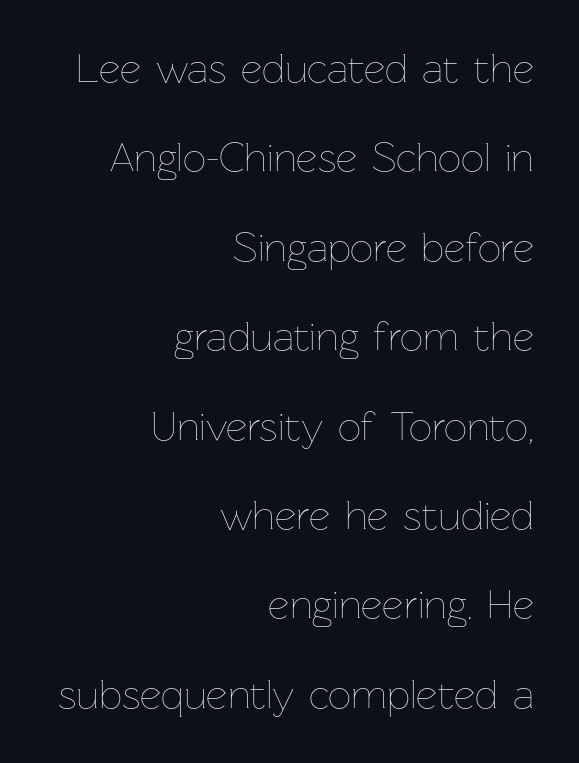
The image shows 41 px thin type, upright; set right-aligned, loose line spacing (2.18x), normal letter spacing, not underlined; low stroke contrast and a medium x-height.
